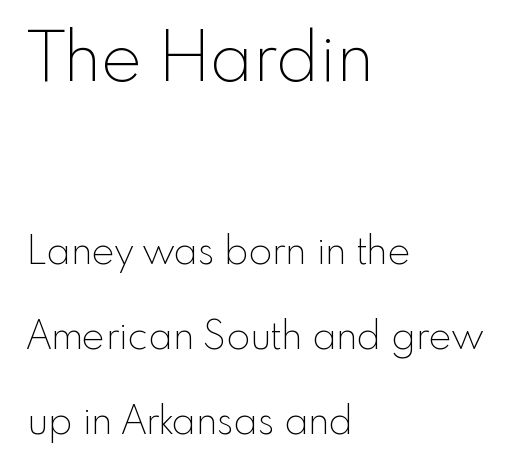
The image shows 69 px thin sans-serif type, upright; set left-aligned, loose line spacing (2.18x), normal letter spacing, not underlined; the first (top) block is 1.77x larger; a small x-height.
